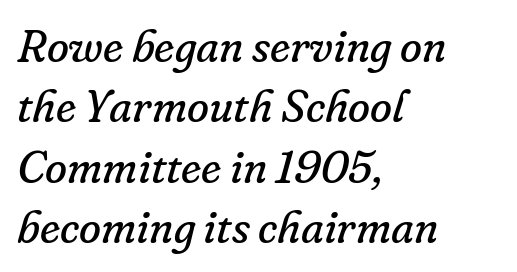
Each letter's strokes conclude with small projecting serifs. Short note: letters normally spaced. In terms of posture, this sample is oblique. The passage is arranged the way most books set body copy — flush left.
